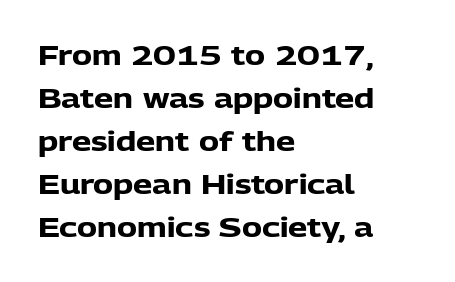
Q: Is the text bold? A: Yes.
Q: Is the text italic (slanted)? A: No, it is upright.
Q: Is the text underlined? A: No.
Q: How is the paragraph aligned? A: Left-aligned.
Q: Is the spacing between letters normal or unusually wide? A: Normal.
Q: Is the spacing between lines tight, normal or loose? A: Normal.
